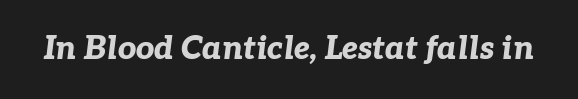
The image shows 32 px bold type, italic (leaning right); set normal letter spacing, not underlined; low stroke contrast and a medium x-height.
